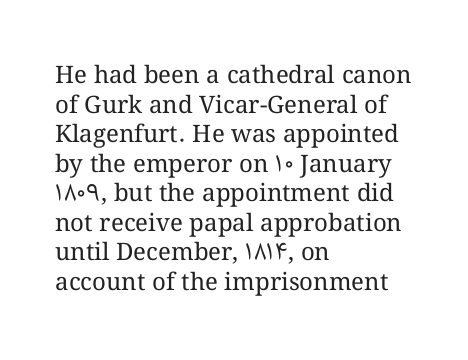
{"italic": "no", "bold": "no", "underline": "no", "align": "left", "line_spacing_ratio": 1.23, "letter_spacing": "normal", "letter_spacing_em": 0.0, "glyph_px": 24}
